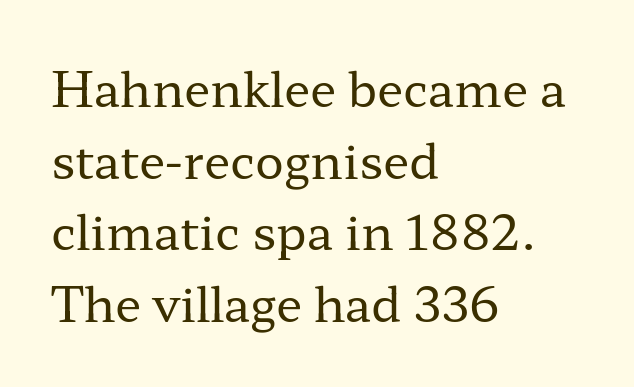
The letterforms sit at book weight or below. Letterform terminals end in serifs throughout the passage. In CSS terms this would be text-align: left. Letters rest on an invisible, unmarked baseline. Italic: no, the glyphs are upright roman.
